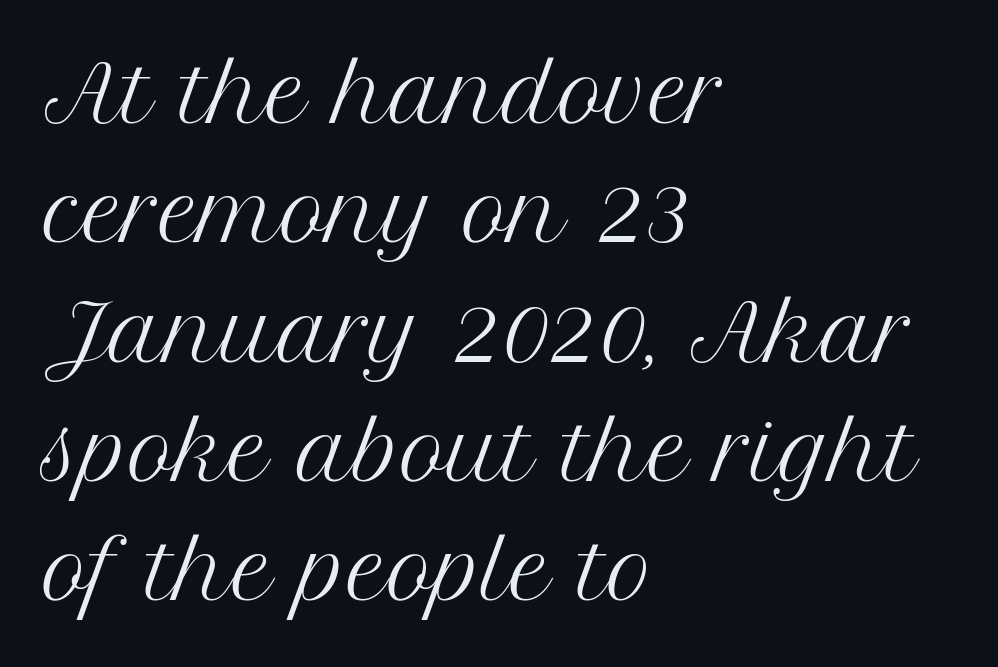
The image shows 78 px regular-weight type; set left-aligned, normal line spacing (1.53x), normal letter spacing, not underlined; medium stroke contrast and a medium x-height.
